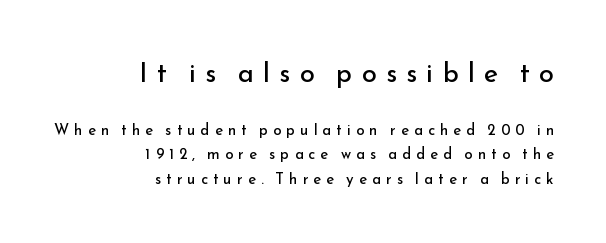
Q: Is the text bold? A: No.
Q: Is the text italic (slanted)? A: No, it is upright.
Q: Is the text underlined? A: No.
Q: How is the paragraph aligned? A: Right-aligned.
Q: Is the spacing between letters normal or unusually wide? A: Unusually wide.
Q: Is the spacing between lines tight, normal or loose? A: Normal.
Q: Which block of text is set in a larger size, the first (top) or the second (bottom)? A: The first (top) one.
